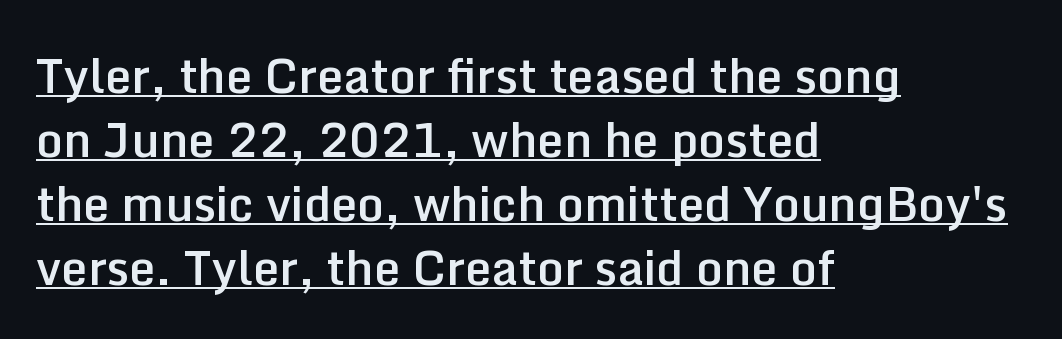
Q: Is the text bold? A: Semi-bold.
Q: Is the text italic (slanted)? A: No, it is upright.
Q: Is the typeface a serif or a sans-serif typeface? A: Sans-serif.
Q: Is the text underlined? A: Yes.
Q: How is the paragraph aligned? A: Left-aligned.
Q: Is the spacing between letters normal or unusually wide? A: Normal.
Q: Is the spacing between lines tight, normal or loose? A: Normal.
Q: Width (condensed, normal, or wide)? A: Normal.
Q: Stroke contrast? A: Low.
Q: x-height? A: Medium.
Q: Monospaced? A: No.
